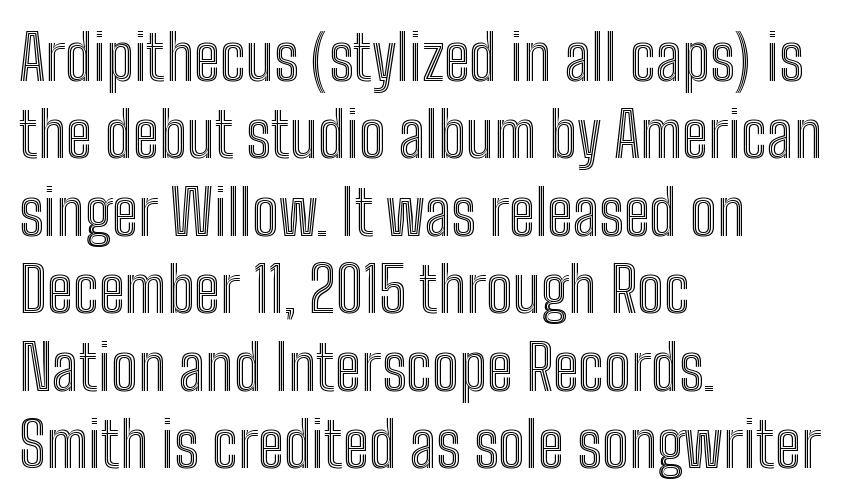
Q: Is the text italic (slanted)? A: No, it is upright.
Q: Is the text underlined? A: No.
Q: How is the paragraph aligned? A: Left-aligned.
Q: Is the spacing between letters normal or unusually wide? A: Normal.
Q: Width (condensed, normal, or wide)? A: Condensed.
Q: x-height? A: Medium.
Q: Monospaced? A: No.
